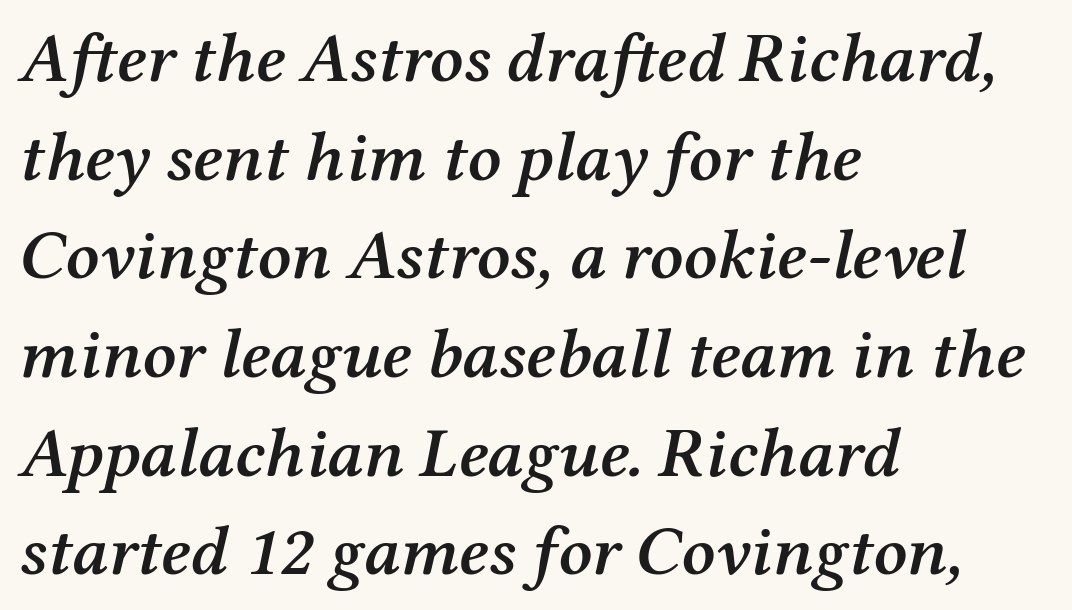
The image shows 71 px semibold serif type, italic (leaning right); set left-aligned, normal line spacing (1.39x), normal letter spacing, not underlined; medium stroke contrast and a medium x-height.
